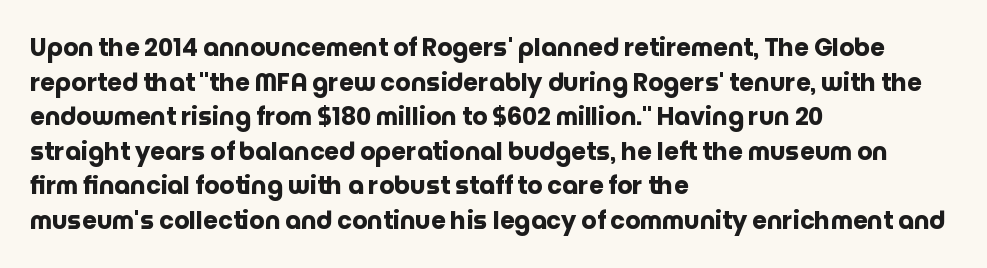
Rule under the text: the space is simply empty. Nothing unusual about the tracking: characters are spaced as the font intends. Leading: standard. This sample uses an upright cut, with every glyph sitting square on the baseline. Set as a true bold cut, around the 700 mark. Line beginnings align vertically; line endings do not.
